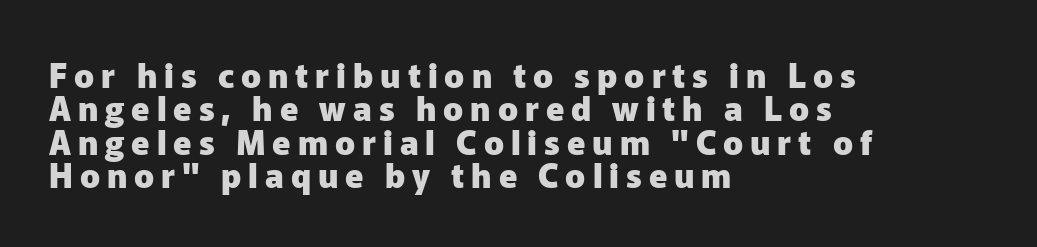
The image shows 33 px heavy sans-serif type, upright; set left-aligned, tight line spacing (1.01x), unusually wide letter spacing (+0.21 em), not underlined; low stroke contrast and a medium x-height.
